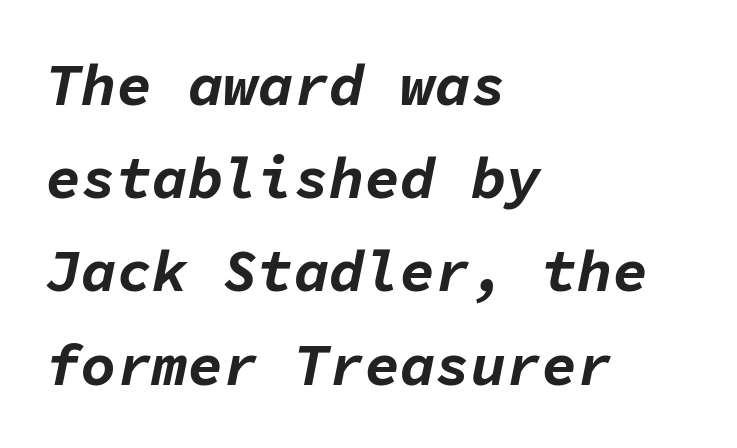
The image shows 59 px bold type, italic (leaning right), monospaced; set left-aligned, normal line spacing (1.58x), normal letter spacing, not underlined; low stroke contrast and a medium x-height.
